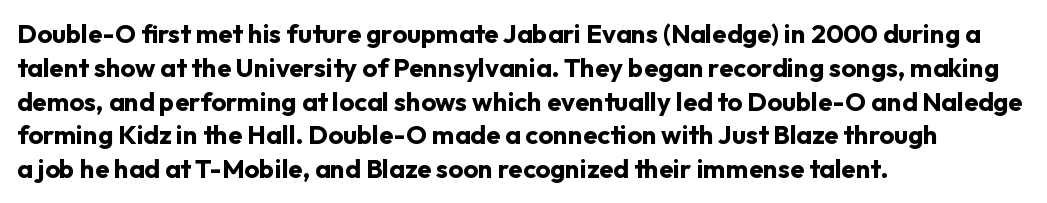
{"italic": "no", "bold": "yes", "underline": "no", "align": "left", "line_spacing": "normal", "line_spacing_ratio": 1.3, "letter_spacing": "normal", "letter_spacing_em": 0.0, "glyph_px": 26}
